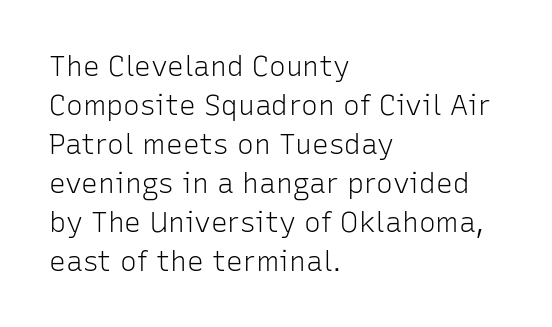
Here the glyphs are tracked normally, forming tight word shapes. Look at the bottom of the vertical strokes: they stop flat, with no serifs. A roman cut, with each character standing at attention. Reading down the column, the eye jumps a familiar distance to each next line. Underlining? Definitely not there. The letters advance in unequal steps, a hallmark of proportional type.
